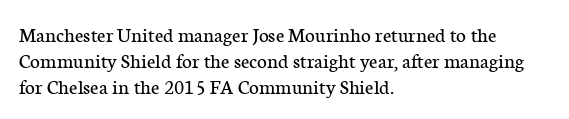
The typography opts for an upright posture over an oblique one. Unmarked baselines from the first word to the last. Students, note that the glyphs here touch the page at normal intervals. Which margin do the lines hug? The left one — the right edge is uneven. The typesetting does not lean heavy: it is not bold.
